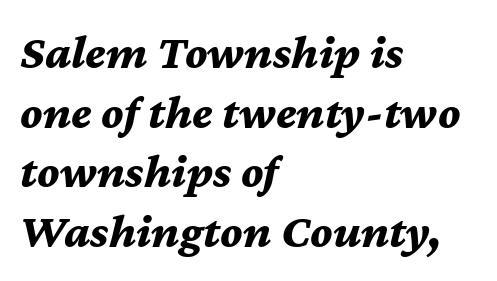
Q: Is the text bold? A: Yes.
Q: Is the text italic (slanted)? A: Yes, it leans right by about 12 degrees.
Q: Is the text underlined? A: No.
Q: How is the paragraph aligned? A: Left-aligned.
Q: Is the spacing between letters normal or unusually wide? A: Normal.
Q: Width (condensed, normal, or wide)? A: Normal.
Q: Stroke contrast? A: Medium.
Q: x-height? A: Medium.
Q: Monospaced? A: No.
